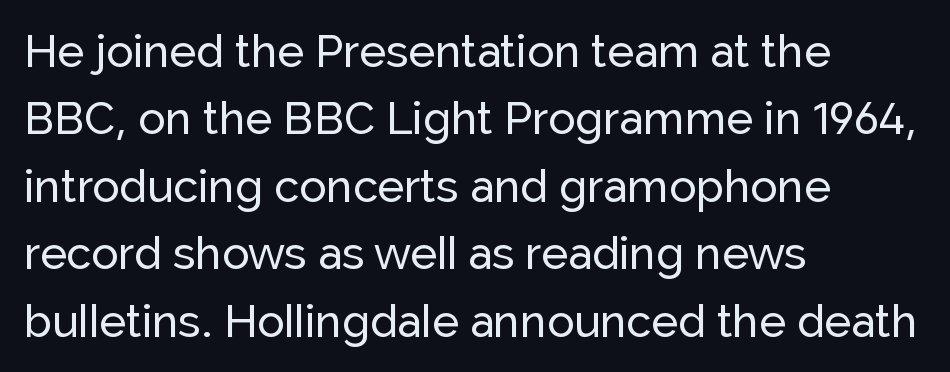
{"serif": "no", "italic": "no", "width": "normal", "stroke_contrast": "low", "x_height": "medium", "monospaced": "no", "underline": "no", "align": "left", "line_spacing": "normal", "line_spacing_ratio": 1.5, "letter_spacing": "normal", "letter_spacing_em": 0.0, "glyph_px": 45}
